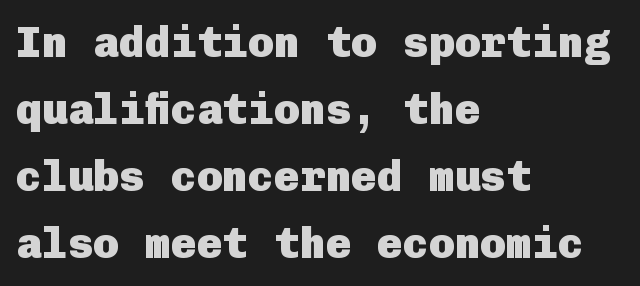
Italic: no, the glyphs are upright roman. Summary of weight: heavy, a full bold. Notice how the passage keeps a crisp vertical edge on the left only. Horizontal bands of white between lines are of average thickness. The letters sit at their default tracking, neither squeezed nor spread.
